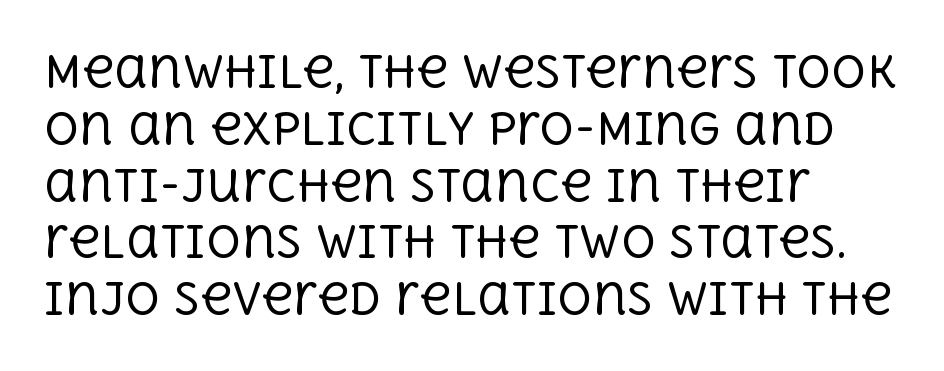
The image shows 43 px regular-weight serif type, upright; set left-aligned, normal line spacing (1.32x), normal letter spacing, not underlined; a large x-height.
